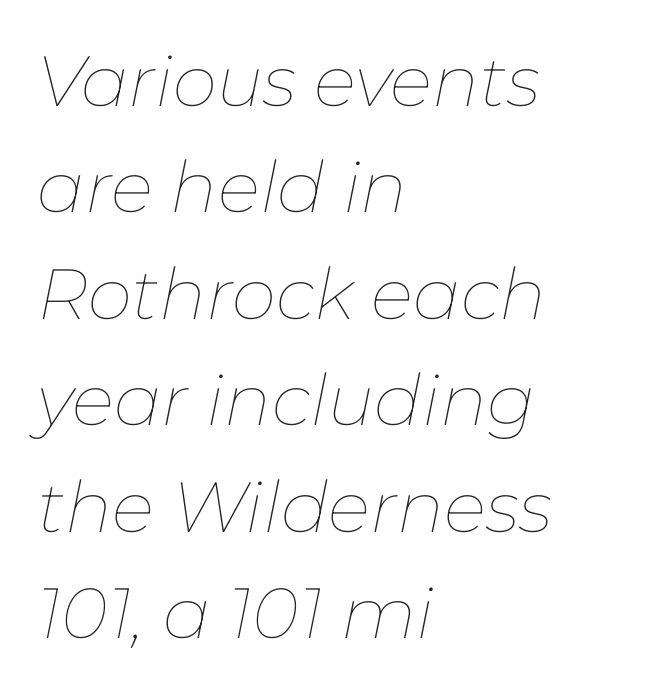
{"italic": "yes", "lean": "right", "slant_degrees": 11, "bold": "no", "weight": "thin", "width": "normal", "stroke_contrast": "low", "x_height": "medium", "monospaced": "no", "underline": "no", "align": "left", "line_spacing": "normal", "line_spacing_ratio": 1.5, "letter_spacing": "normal", "letter_spacing_em": 0.0, "glyph_px": 71}
